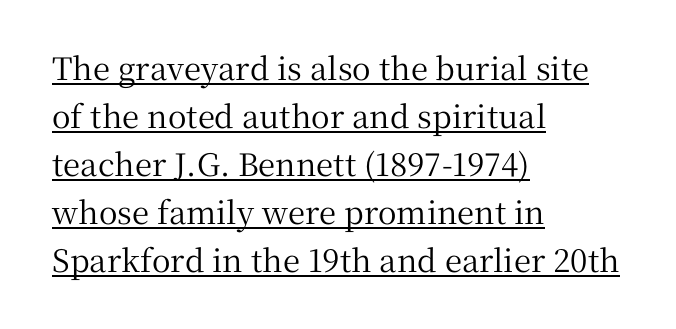
Q: Is the text italic (slanted)? A: No, it is upright.
Q: Is the typeface a serif or a sans-serif typeface? A: Serif.
Q: Is the text underlined? A: Yes.
Q: How is the paragraph aligned? A: Left-aligned.
Q: Is the spacing between letters normal or unusually wide? A: Normal.
Q: Is the spacing between lines tight, normal or loose? A: Normal.
Q: Width (condensed, normal, or wide)? A: Normal.
Q: Stroke contrast? A: Medium.
Q: x-height? A: Medium.
Q: Monospaced? A: No.
